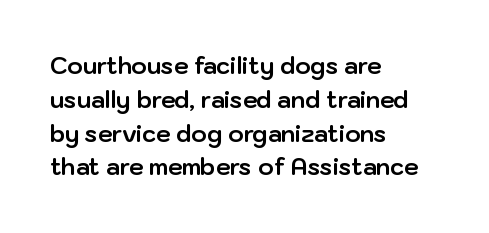
Q: Is the text bold? A: Yes.
Q: Is the text italic (slanted)? A: No, it is upright.
Q: Is the text underlined? A: No.
Q: How is the paragraph aligned? A: Left-aligned.
Q: Is the spacing between letters normal or unusually wide? A: Normal.
Q: Is the spacing between lines tight, normal or loose? A: Normal.
